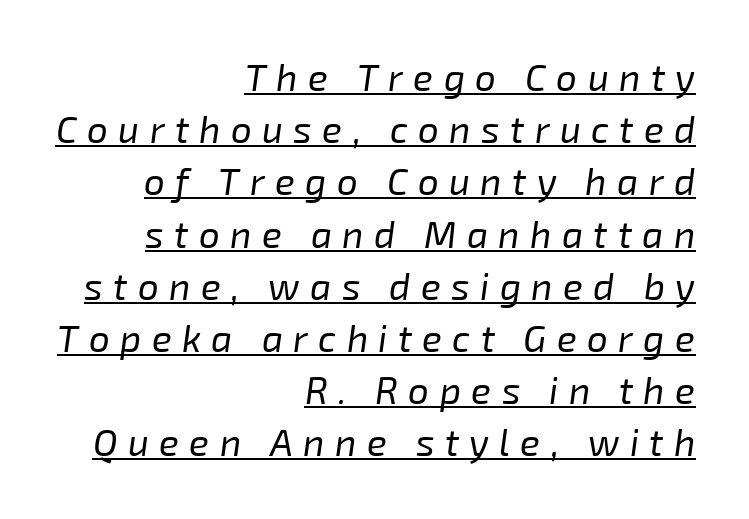
Q: Is the text bold? A: No.
Q: Is the text italic (slanted)? A: Yes, it leans right by about 8 degrees.
Q: Is the text underlined? A: Yes.
Q: How is the paragraph aligned? A: Right-aligned.
Q: Is the spacing between letters normal or unusually wide? A: Unusually wide.
Q: Is the spacing between lines tight, normal or loose? A: Normal.
Q: Width (condensed, normal, or wide)? A: Normal.
Q: Stroke contrast? A: Low.
Q: x-height? A: Medium.
Q: Monospaced? A: No.
